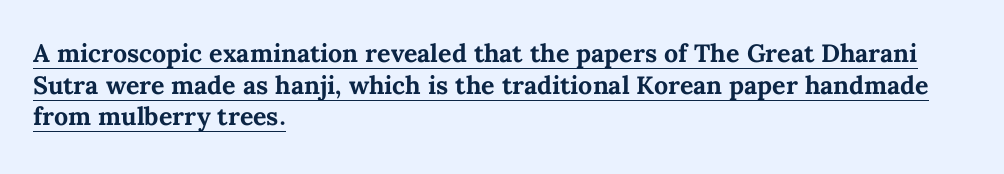
Q: Is the text bold? A: Yes.
Q: Is the text italic (slanted)? A: No, it is upright.
Q: Is the text underlined? A: Yes.
Q: How is the paragraph aligned? A: Left-aligned.
Q: Is the spacing between letters normal or unusually wide? A: Normal.
Q: Is the spacing between lines tight, normal or loose? A: Normal.
